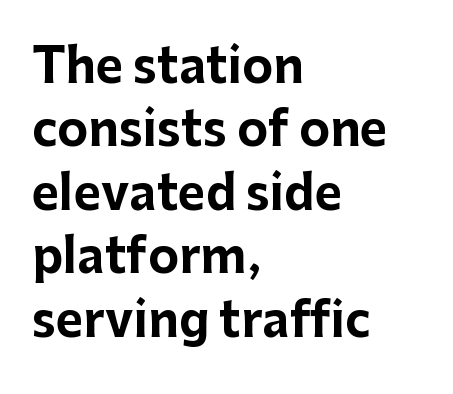
Letters rest on an invisible, unmarked baseline. Serif or sans? Sans — the stroke terminals are bare. Stroke thickness is high; the sample reads as a true bold. Layout note: lines flush left. Designer's note — italics off, roman on.
